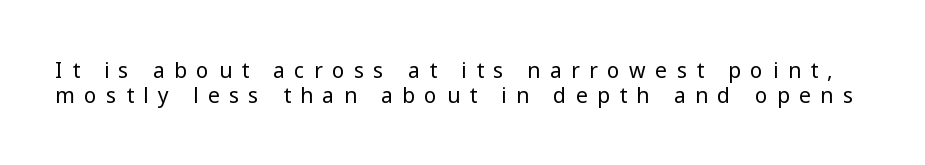
Q: Is the text bold? A: No.
Q: Is the text italic (slanted)? A: No, it is upright.
Q: Is the text underlined? A: No.
Q: Is the spacing between letters normal or unusually wide? A: Unusually wide.
